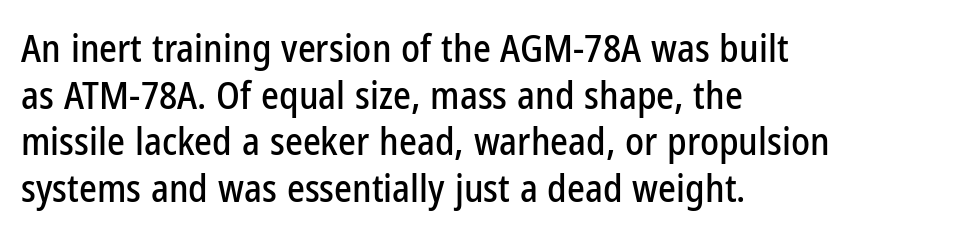
The image shows 38 px condensed sans-serif type, upright; set left-aligned, line spacing 1.23x, normal letter spacing, not underlined; low stroke contrast and a medium x-height.
